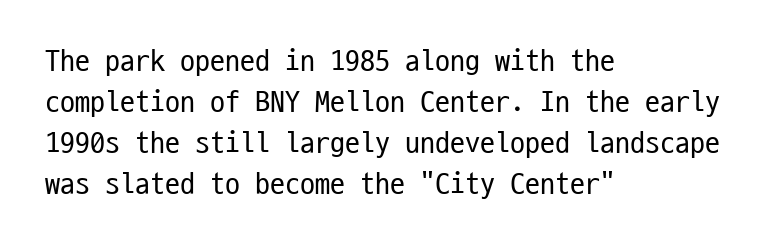
I'd call this a sans setting — the letters go barefoot. Reading down the block, your eye returns to a fixed left position each line. Normally led — the rows are evenly, conventionally spaced. Bold? No — there's no thickening of the strokes.
